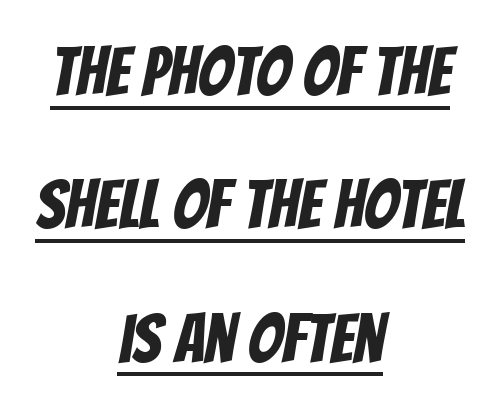
Q: Is the typeface a serif or a sans-serif typeface? A: Sans-serif.
Q: Is the text underlined? A: Yes.
Q: How is the paragraph aligned? A: Centered.
Q: Is the spacing between letters normal or unusually wide? A: Normal.
Q: Is the spacing between lines tight, normal or loose? A: Loose.
Q: Width (condensed, normal, or wide)? A: Condensed.
Q: Stroke contrast? A: Low.
Q: x-height? A: Large.
Q: Monospaced? A: No.
